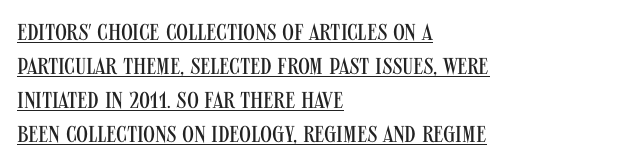
{"italic": "no", "bold": "no", "underline": "yes", "align": "left", "line_spacing": "normal", "line_spacing_ratio": 1.48, "letter_spacing": "normal", "letter_spacing_em": 0.0, "glyph_px": 23}
